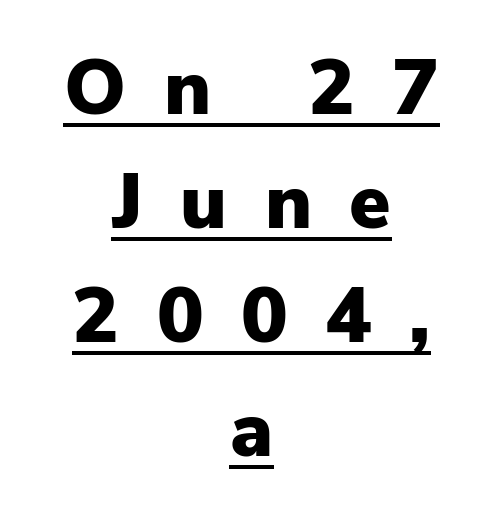
The image shows 78 px heavy sans-serif type, upright; set centered, normal line spacing (1.46x), unusually wide letter spacing (+0.48 em), underlined; low stroke contrast and a medium x-height.
